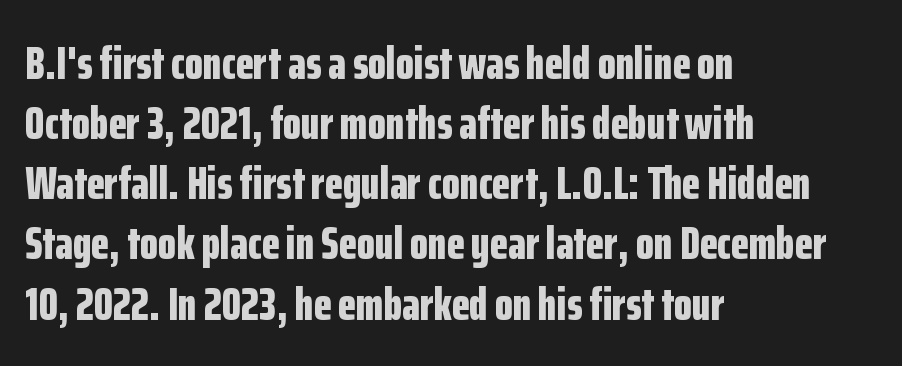
Q: Is the text bold? A: Yes.
Q: Is the text italic (slanted)? A: No, it is upright.
Q: Is the typeface a serif or a sans-serif typeface? A: Sans-serif.
Q: Is the text underlined? A: No.
Q: How is the paragraph aligned? A: Left-aligned.
Q: Is the spacing between letters normal or unusually wide? A: Normal.
Q: Is the spacing between lines tight, normal or loose? A: Normal.
Q: Width (condensed, normal, or wide)? A: Condensed.
Q: Stroke contrast? A: Low.
Q: x-height? A: Medium.
Q: Monospaced? A: No.
